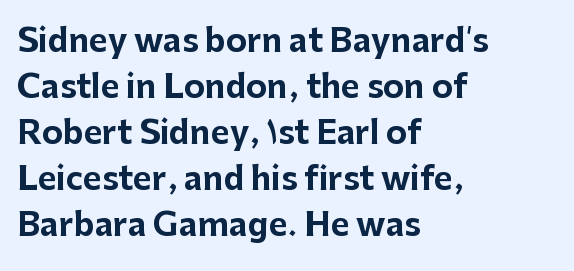
{"serif": "no", "italic": "no", "bold": "yes", "weight": "bold", "width": "normal", "stroke_contrast": "low", "x_height": "medium", "monospaced": "no", "underline": "no", "align": "left", "line_spacing": "normal", "line_spacing_ratio": 1.44, "letter_spacing": "normal", "letter_spacing_em": 0.0, "glyph_px": 32}
